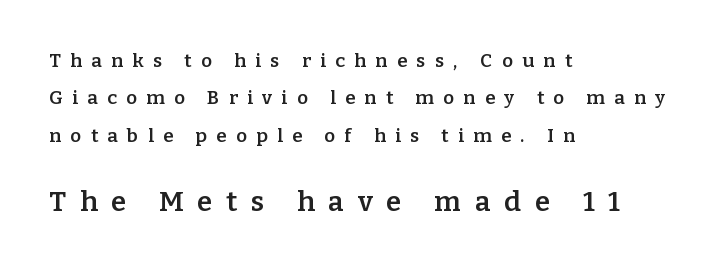
Q: Is the text bold? A: Semi-bold.
Q: Is the text italic (slanted)? A: No, it is upright.
Q: Is the typeface a serif or a sans-serif typeface? A: Serif.
Q: Is the text underlined? A: No.
Q: How is the paragraph aligned? A: Left-aligned.
Q: Is the spacing between letters normal or unusually wide? A: Unusually wide.
Q: Is the spacing between lines tight, normal or loose? A: Loose.
Q: Which block of text is set in a larger size, the first (top) or the second (bottom)? A: The second (bottom) one.
Q: Width (condensed, normal, or wide)? A: Normal.
Q: Stroke contrast? A: Low.
Q: x-height? A: Medium.
Q: Monospaced? A: No.
